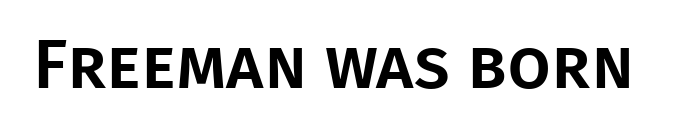
Italic? Not at all — the glyphs are vertical. Has an underline been added? It has not. Default kerning and tracking; the words read as compact shapes. In terms of letterform style, serifs are entirely absent.
